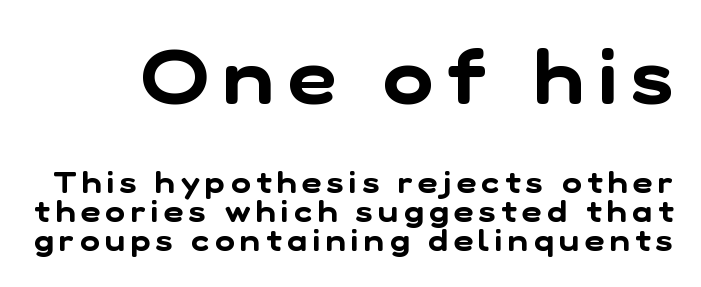
The image shows 76 px sans-serif type; set tight line spacing (0.97x), not underlined; the first (top) block is 2.53x larger; low stroke contrast and a medium x-height.
